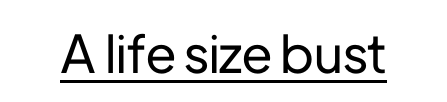
Glyph-to-glyph distance matches everyday printed text. What decoration does the sample have? An underline. Nothing sits at the stroke ends, so this counts as sans-serif. The face used here is proportionally spaced, like ordinary book or web type.
